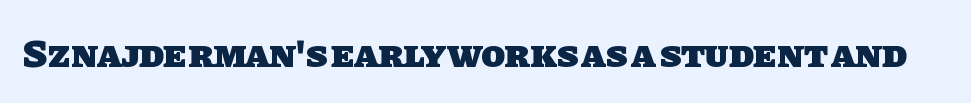
Students, this is bold: see how much ink each stroke carries. Standard letterfit; no display-style spreading of the glyphs. The font family rendered here belongs to the sans-serif group. This sample has the flowing, uneven cadence of proportional lettering. The zone under the glyphs is completely vacant.
